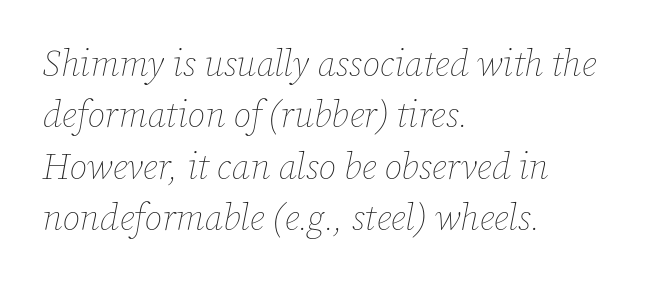
{"italic": "yes", "lean": "right", "slant_degrees": 12, "bold": "no", "weight": "thin", "width": "normal", "stroke_contrast": "low", "x_height": "medium", "monospaced": "no", "underline": "no", "align": "left", "line_spacing": "normal", "line_spacing_ratio": 1.43, "letter_spacing": "normal", "letter_spacing_em": 0.0, "glyph_px": 36}
